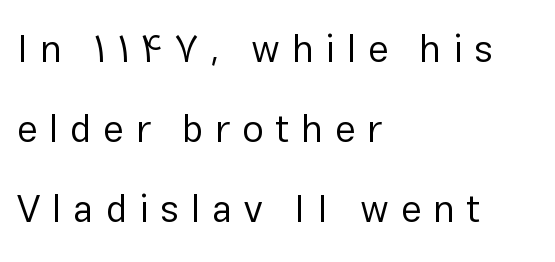
The words here are not underlined. Each stroke keeps to a modest, everyday thickness or less. Is the letter spacing exaggerated? Yes — the characters are pushed far apart. Spacing verdict: proportional, widths tailored to each character. Stroke terminals: plain, sans-serif. The vertical gap from one line to the next is large.
